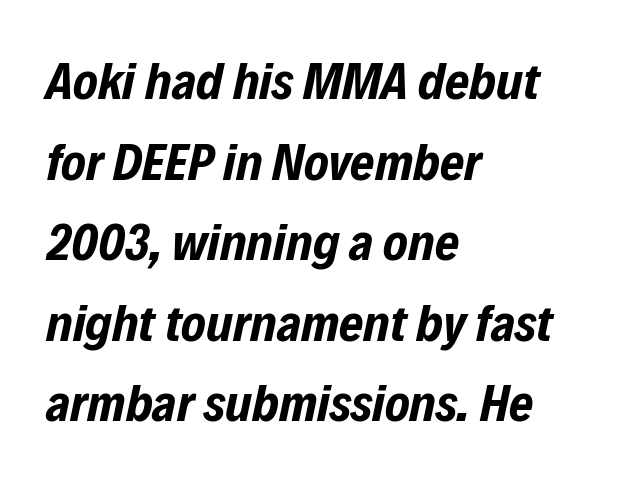
These words are printed bold, with thick strokes throughout. Italic? Definitely — the glyphs are oblique. Horizontal alignment here is leftward, the default for most running prose. Character widths vary here, with narrow letters taking less room than wide ones.
